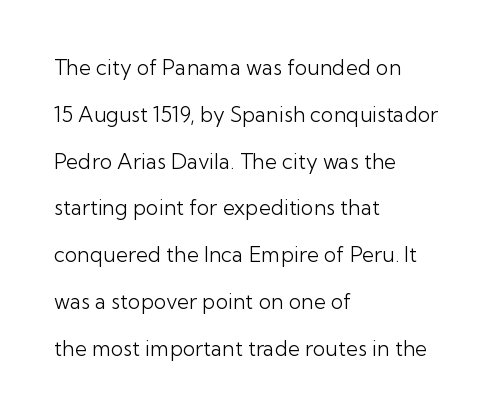
The image shows 21 px text type, upright; set left-aligned, loose line spacing (2.23x), normal letter spacing, not underlined.
